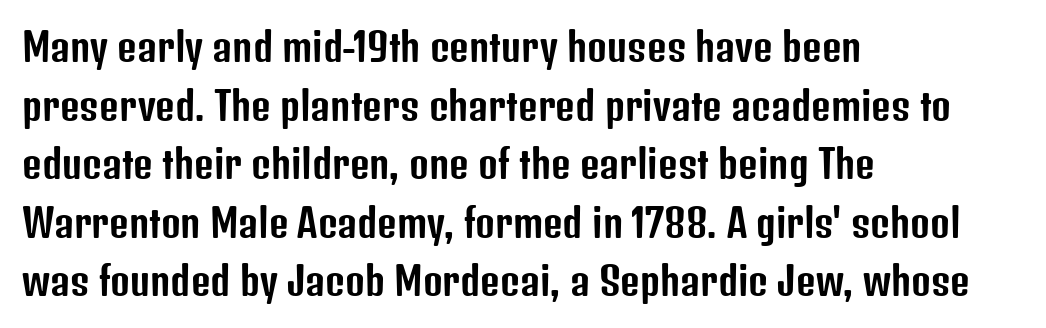
{"serif": "no", "italic": "no", "width": "condensed", "stroke_contrast": "low", "x_height": "medium", "monospaced": "no", "underline": "no", "align": "left", "line_spacing": "normal", "line_spacing_ratio": 1.54, "letter_spacing": "normal", "letter_spacing_em": 0.0, "glyph_px": 38}
